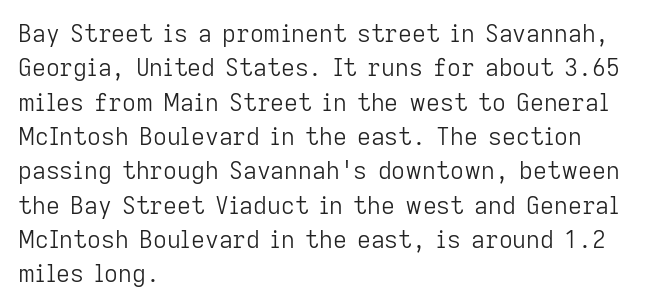
{"italic": "no", "bold": "no", "underline": "no", "align": "left", "line_spacing": "normal", "line_spacing_ratio": 1.43, "letter_spacing": "normal", "letter_spacing_em": 0.0, "glyph_px": 24}
